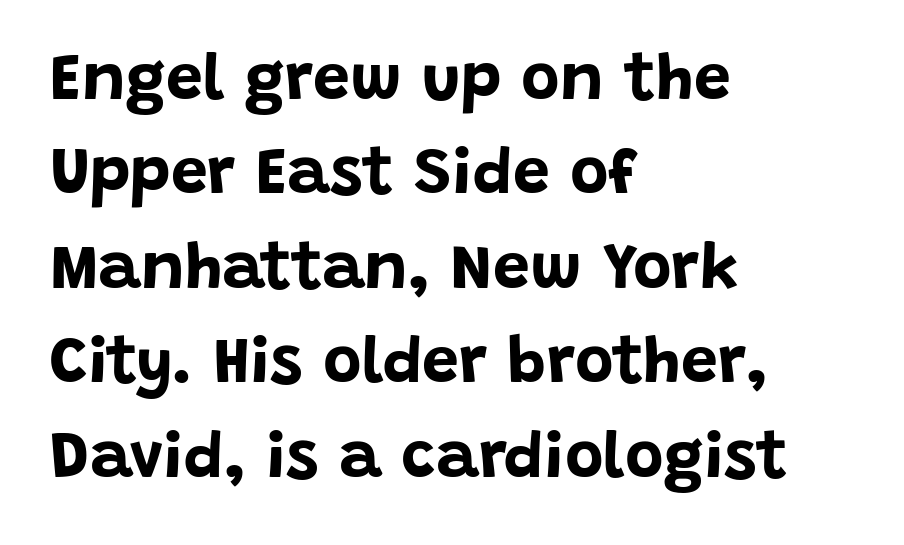
Q: Is the text bold? A: Yes.
Q: Is the text italic (slanted)? A: No, it is upright.
Q: Is the typeface a serif or a sans-serif typeface? A: Sans-serif.
Q: Is the text underlined? A: No.
Q: How is the paragraph aligned? A: Left-aligned.
Q: Is the spacing between letters normal or unusually wide? A: Normal.
Q: Is the spacing between lines tight, normal or loose? A: Normal.
Q: Width (condensed, normal, or wide)? A: Normal.
Q: Stroke contrast? A: Low.
Q: x-height? A: Large.
Q: Monospaced? A: No.
